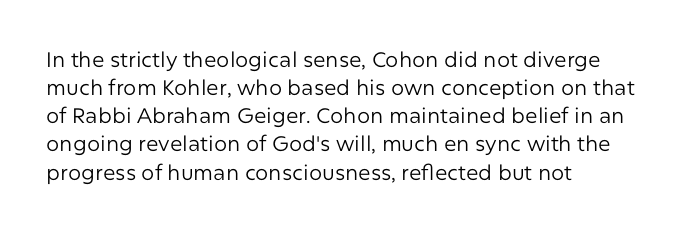
Visually the block forms a straight wall on the left and a jagged coastline on the right. Style check: upright. Bold? No — there's no thickening of the strokes. Notice how descenders clear the ascenders below comfortably — that's standard leading. Each word holds together tightly as a unit, with standard inter-letter gaps.
